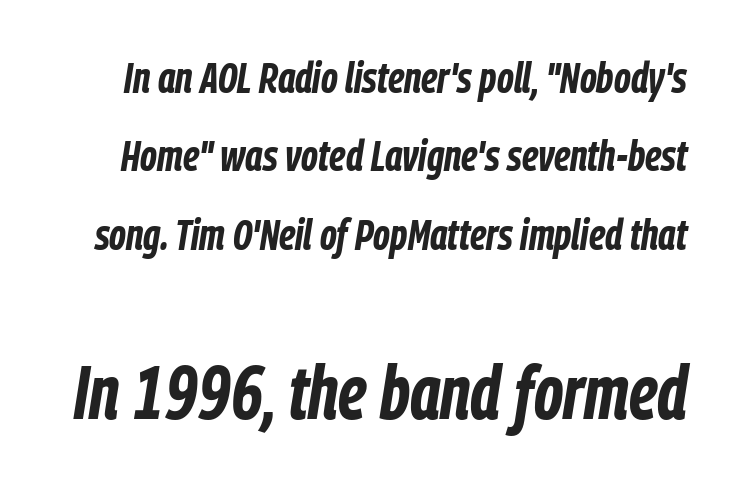
Here the designer chose a conventional face with non-uniform glyph widths. Weight: bold. You could call the tracking neutral — neither tight nor loose. Top chunk: small. Bottom chunk: large. The axis of the letterforms is tilted away from vertical.
